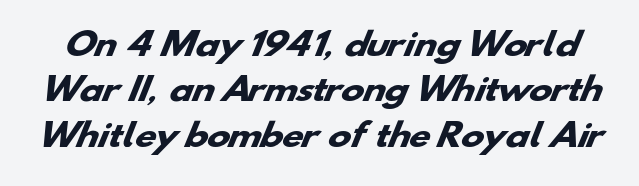
{"serif": "no", "bold": "yes", "weight": "heavy", "width": "wide", "stroke_contrast": "low", "x_height": "small", "monospaced": "no", "underline": "no", "line_spacing": "normal", "line_spacing_ratio": 1.46, "letter_spacing": "normal", "letter_spacing_em": 0.0, "glyph_px": 31}
